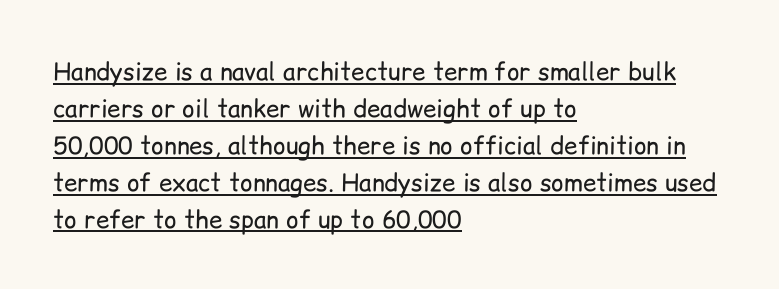
The image shows 24 px text type, upright; set left-aligned, normal line spacing (1.54x), normal letter spacing, underlined.
